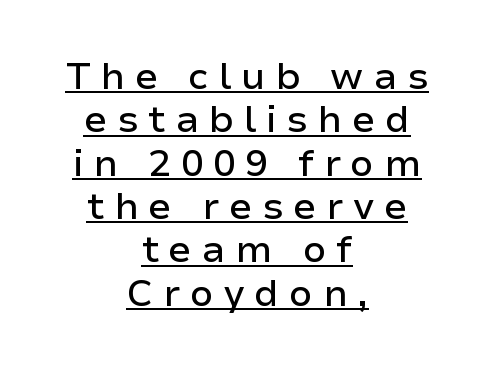
Proportional: the letters do not fall into vertical columns. Quick note: interline space is minimal. The lines are quadded center. No feet cap the strokes, marking this as sans-serif type. This is roman type, the default non-slanted kind.
